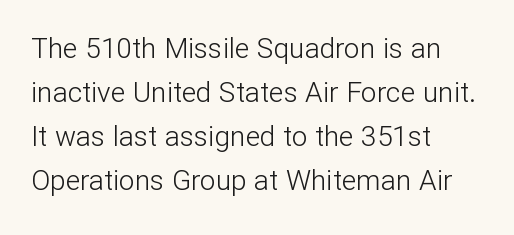
{"serif": "no", "italic": "no", "bold": "no", "weight": "light", "width": "normal", "stroke_contrast": "low", "x_height": "medium", "monospaced": "no", "underline": "no", "align": "left", "line_spacing": "normal", "line_spacing_ratio": 1.57, "letter_spacing": "normal", "letter_spacing_em": 0.0, "glyph_px": 28}
